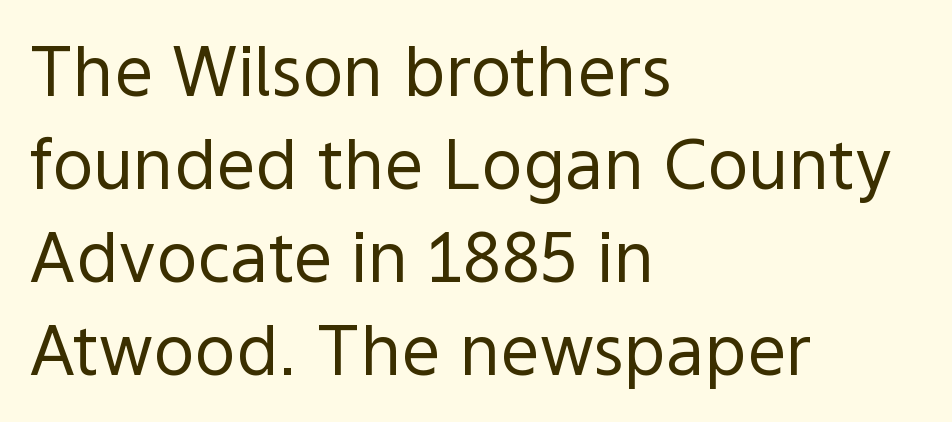
{"serif": "no", "italic": "no", "bold": "no", "weight": "regular", "width": "normal", "x_height": "medium", "monospaced": "no", "underline": "no", "align": "left", "line_spacing": "normal", "line_spacing_ratio": 1.35, "letter_spacing": "normal", "letter_spacing_em": 0.0, "glyph_px": 69}
